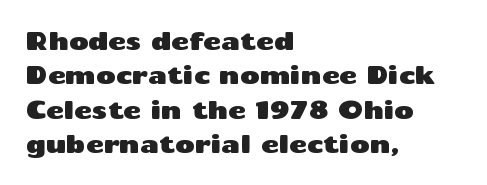
Q: Is the text italic (slanted)? A: No, it is upright.
Q: Is the text underlined? A: No.
Q: How is the paragraph aligned? A: Left-aligned.
Q: Is the spacing between letters normal or unusually wide? A: Normal.
Q: Is the spacing between lines tight, normal or loose? A: Normal.
